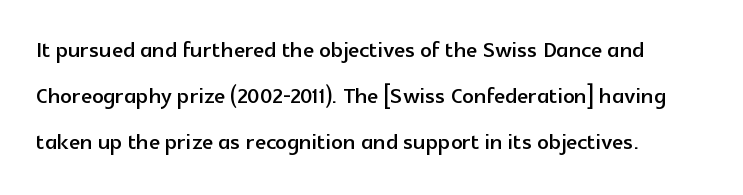
Q: Is the text italic (slanted)? A: No, it is upright.
Q: Is the typeface a serif or a sans-serif typeface? A: Sans-serif.
Q: Is the text underlined? A: No.
Q: How is the paragraph aligned? A: Left-aligned.
Q: Is the spacing between letters normal or unusually wide? A: Normal.
Q: Is the spacing between lines tight, normal or loose? A: Normal.
Q: Width (condensed, normal, or wide)? A: Normal.
Q: x-height? A: Medium.
Q: Monospaced? A: No.
